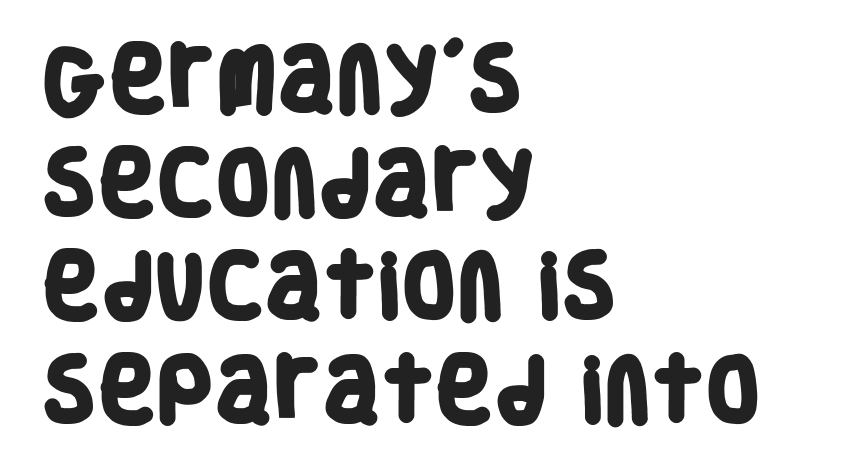
Q: Is the text bold? A: Yes.
Q: Is the typeface a serif or a sans-serif typeface? A: Sans-serif.
Q: Is the text underlined? A: No.
Q: How is the paragraph aligned? A: Left-aligned.
Q: Is the spacing between letters normal or unusually wide? A: Normal.
Q: Is the spacing between lines tight, normal or loose? A: Normal.
Q: Width (condensed, normal, or wide)? A: Condensed.
Q: Stroke contrast? A: Low.
Q: x-height? A: Large.
Q: Monospaced? A: No.
